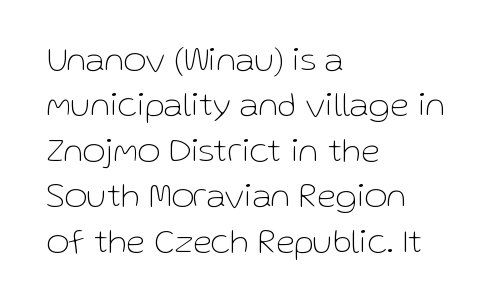
Q: Is the text bold? A: No.
Q: Is the text italic (slanted)? A: No, it is upright.
Q: Is the typeface a serif or a sans-serif typeface? A: Sans-serif.
Q: Is the text underlined? A: No.
Q: How is the paragraph aligned? A: Left-aligned.
Q: Is the spacing between letters normal or unusually wide? A: Normal.
Q: Is the spacing between lines tight, normal or loose? A: Normal.
Q: Width (condensed, normal, or wide)? A: Normal.
Q: Stroke contrast? A: Low.
Q: x-height? A: Medium.
Q: Monospaced? A: No.
